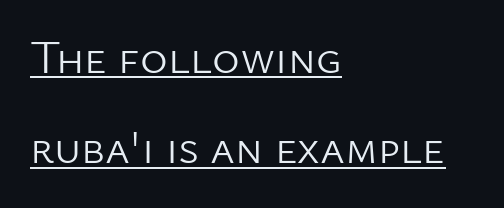
{"serif": "no", "italic": "no", "bold": "no", "weight": "light", "width": "normal", "stroke_contrast": "low", "x_height": "medium", "monospaced": "no", "underline": "yes", "align": "left", "line_spacing": "loose", "line_spacing_ratio": 1.92, "letter_spacing": "normal", "letter_spacing_em": 0.0, "glyph_px": 47}
